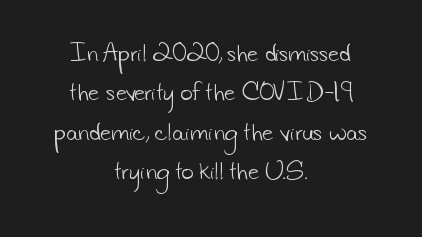
A quiet, ordinary-to-light weight characterises the typeface. The typesetter chose a symmetrical, centered arrangement here. Nothing unusual about the tracking: characters are spaced as the font intends. Anything drawn beneath the words? Only blank space.
